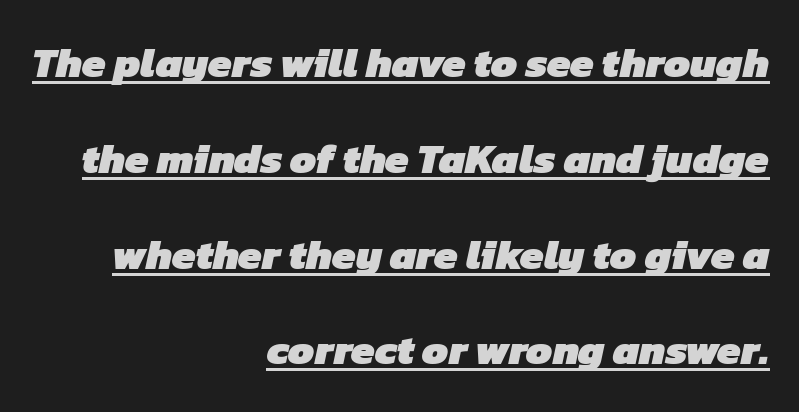
Q: Is the text bold? A: Yes.
Q: Is the typeface a serif or a sans-serif typeface? A: Sans-serif.
Q: Is the text underlined? A: Yes.
Q: How is the paragraph aligned? A: Right-aligned.
Q: Is the spacing between letters normal or unusually wide? A: Normal.
Q: Is the spacing between lines tight, normal or loose? A: Loose.
Q: Width (condensed, normal, or wide)? A: Normal.
Q: Stroke contrast? A: Low.
Q: x-height? A: Medium.
Q: Monospaced? A: No.
